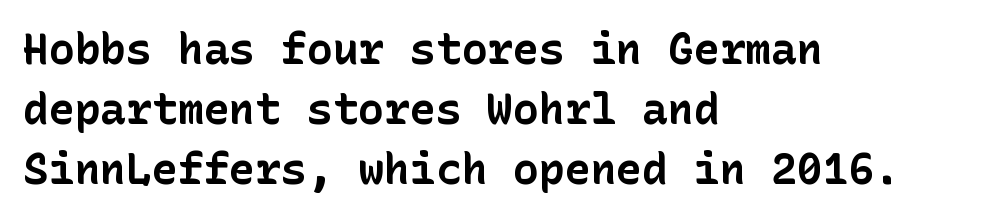
{"serif": "no", "italic": "no", "bold": "yes", "weight": "bold", "width": "normal", "stroke_contrast": "low", "x_height": "medium", "underline": "no", "align": "left", "line_spacing": "normal", "line_spacing_ratio": 1.39, "letter_spacing": "normal", "letter_spacing_em": 0.0, "glyph_px": 43}
